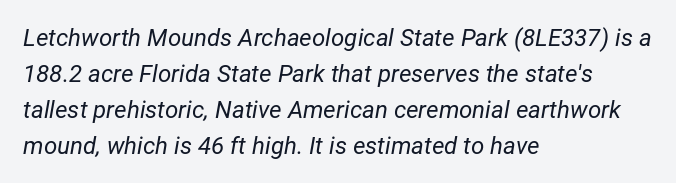
The image shows 24 px text type, italic (leaning right); set left-aligned, normal line spacing (1.5x), normal letter spacing, not underlined.
